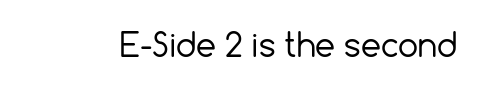
Q: Is the text bold? A: No.
Q: Is the text italic (slanted)? A: No, it is upright.
Q: Is the typeface a serif or a sans-serif typeface? A: Sans-serif.
Q: Is the text underlined? A: No.
Q: Is the spacing between letters normal or unusually wide? A: Normal.
Q: Width (condensed, normal, or wide)? A: Normal.
Q: x-height? A: Medium.
Q: Monospaced? A: No.
